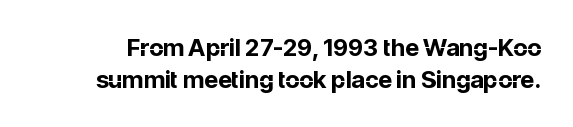
{"italic": "no", "bold": "yes", "underline": "no", "line_spacing": "normal", "line_spacing_ratio": 1.35, "letter_spacing": "normal", "letter_spacing_em": 0.0, "glyph_px": 24}
